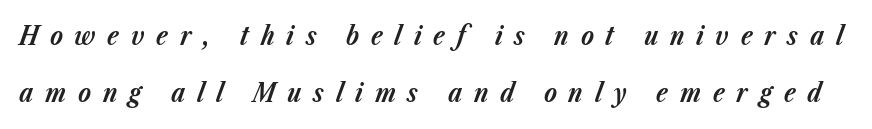
{"italic": "yes", "lean": "right", "slant_degrees": 23, "bold": "yes", "underline": "no", "line_spacing": "loose", "line_spacing_ratio": 2.21, "letter_spacing": "wide", "letter_spacing_em": 0.45, "glyph_px": 26}
